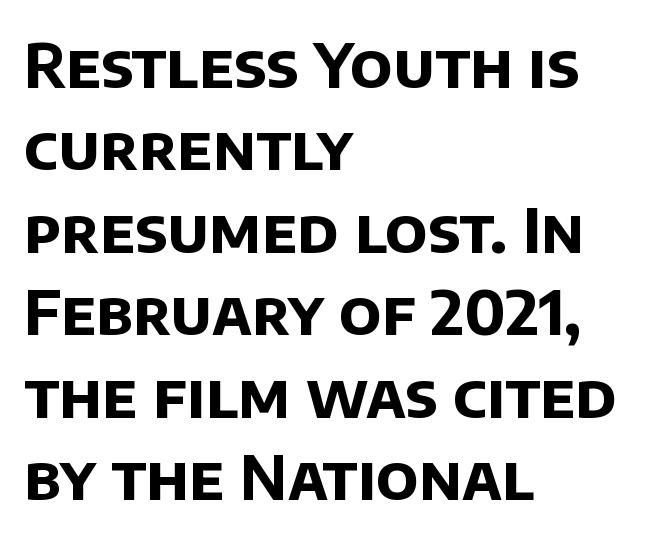
Q: Is the text bold? A: Yes.
Q: Is the typeface a serif or a sans-serif typeface? A: Sans-serif.
Q: Is the text underlined? A: No.
Q: How is the paragraph aligned? A: Left-aligned.
Q: Is the spacing between letters normal or unusually wide? A: Normal.
Q: Is the spacing between lines tight, normal or loose? A: Normal.
Q: Width (condensed, normal, or wide)? A: Normal.
Q: Stroke contrast? A: Low.
Q: x-height? A: Large.
Q: Monospaced? A: No.
